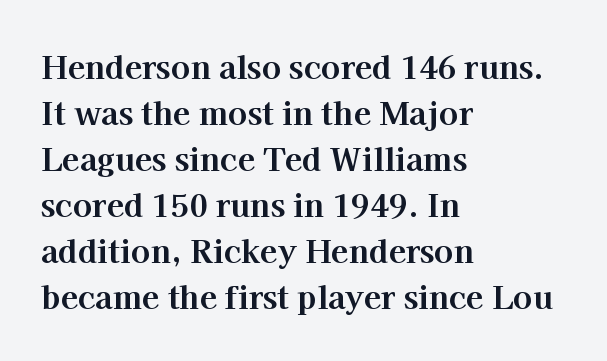
Q: Is the text bold? A: Yes.
Q: Is the text italic (slanted)? A: No, it is upright.
Q: Is the typeface a serif or a sans-serif typeface? A: Serif.
Q: Is the text underlined? A: No.
Q: How is the paragraph aligned? A: Left-aligned.
Q: Is the spacing between letters normal or unusually wide? A: Normal.
Q: Is the spacing between lines tight, normal or loose? A: Normal.
Q: Width (condensed, normal, or wide)? A: Normal.
Q: Stroke contrast? A: High.
Q: x-height? A: Medium.
Q: Monospaced? A: No.
